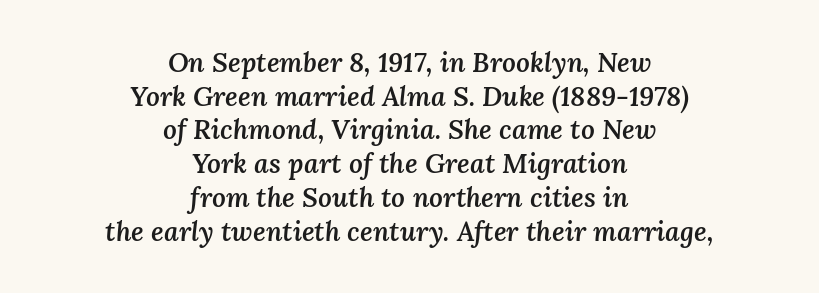
{"italic": "yes", "lean": "right", "slant_degrees": 3, "bold": "semi", "underline": "no", "align": "center", "line_spacing": "normal", "line_spacing_ratio": 1.25, "letter_spacing": "normal", "letter_spacing_em": 0.0, "glyph_px": 27}
